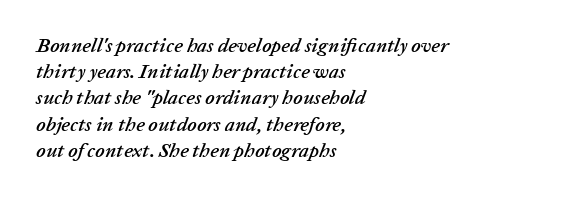
Honestly, there is no underline to notice here at all. Looking at the ascenders, they clearly lean. The ragged edge is on the right, which tells us the setting is flush left. Words appear dense and cohesive because spacing is normal. A typesetter would call this leading conventional body-copy spacing.
